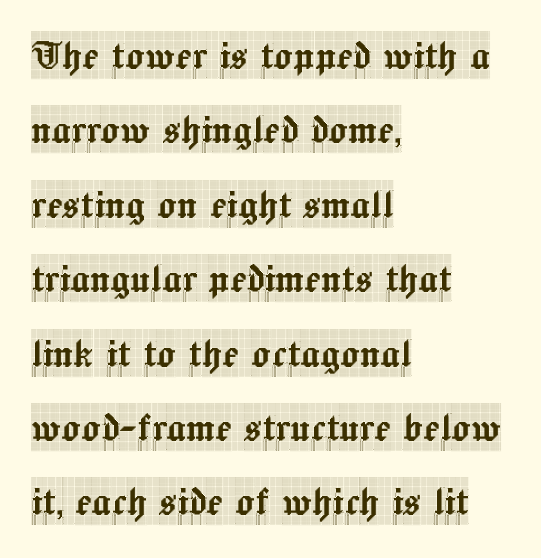
Q: Is the text italic (slanted)? A: No, it is upright.
Q: Is the typeface a serif or a sans-serif typeface? A: Serif.
Q: Is the text underlined? A: No.
Q: How is the paragraph aligned? A: Left-aligned.
Q: Is the spacing between letters normal or unusually wide? A: Normal.
Q: Is the spacing between lines tight, normal or loose? A: Normal.
Q: Width (condensed, normal, or wide)? A: Condensed.
Q: x-height? A: Large.
Q: Monospaced? A: No.
